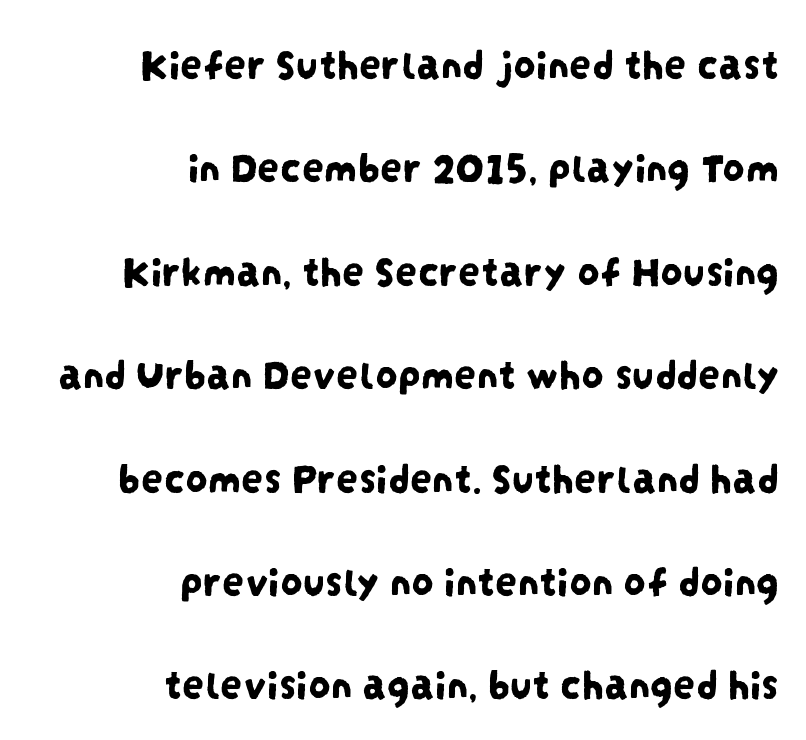
{"serif": "no", "width": "condensed", "stroke_contrast": "low", "x_height": "large", "monospaced": "no", "underline": "no", "align": "right", "line_spacing": "loose", "line_spacing_ratio": 2.35, "letter_spacing": "normal", "letter_spacing_em": 0.0, "glyph_px": 44}
